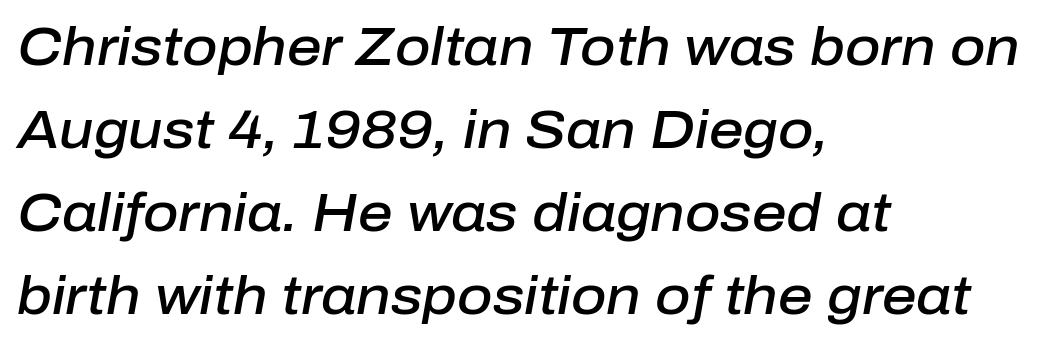
The image shows 54 px semibold type, italic (leaning right); set left-aligned, normal line spacing (1.54x), normal letter spacing, not underlined; low stroke contrast and a medium x-height.
